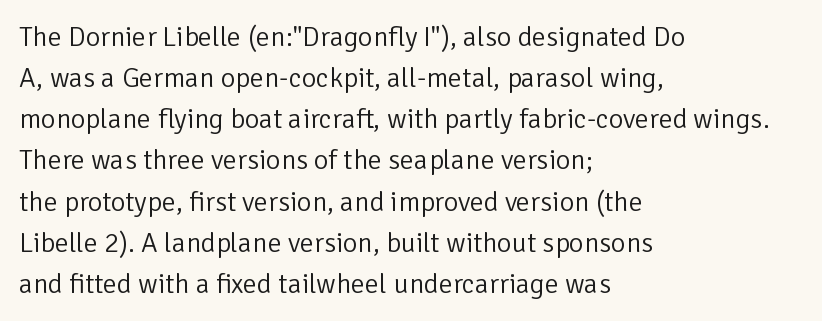
No extra ink here — the face is not bold. Spacing verdict: proportional, widths tailored to each character. The type is set solid horizontally, with unmodified tracking. The passage shown is typeset with a sans-serif family.
